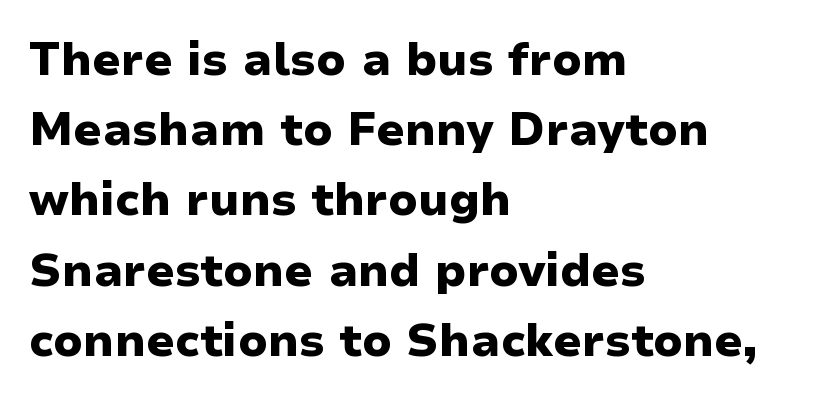
Q: Is the text bold? A: Yes.
Q: Is the text italic (slanted)? A: No, it is upright.
Q: Is the typeface a serif or a sans-serif typeface? A: Sans-serif.
Q: Is the text underlined? A: No.
Q: How is the paragraph aligned? A: Left-aligned.
Q: Is the spacing between letters normal or unusually wide? A: Normal.
Q: Is the spacing between lines tight, normal or loose? A: Normal.
Q: Width (condensed, normal, or wide)? A: Wide.
Q: Stroke contrast? A: Low.
Q: x-height? A: Medium.
Q: Monospaced? A: No.
